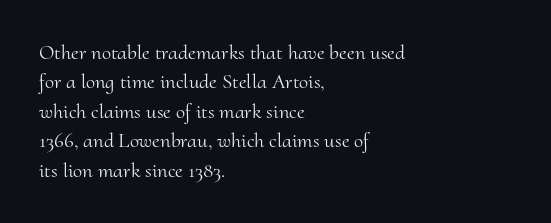
{"italic": "no", "bold": "no", "underline": "no", "align": "left", "line_spacing": "normal", "line_spacing_ratio": 1.4, "letter_spacing": "normal", "letter_spacing_em": 0.0, "glyph_px": 21}
